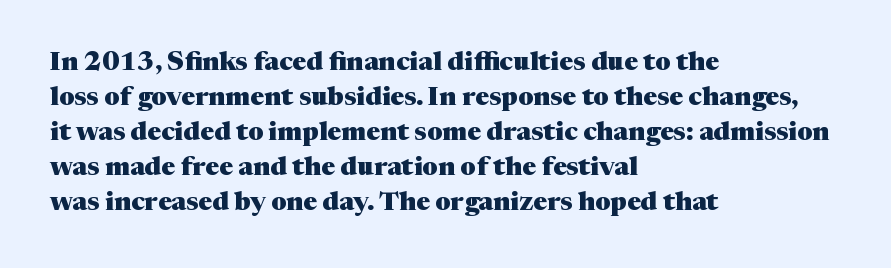
{"italic": "no", "bold": "yes", "underline": "no", "align": "left", "line_spacing": "normal", "line_spacing_ratio": 1.35, "letter_spacing": "normal", "letter_spacing_em": 0.0, "glyph_px": 26}
